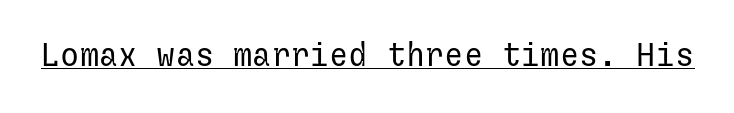
This rendering employs a face without finishing strokes, i.e., a sans-serif. A continuous stroke trails under the words, as in a hyperlink. Weight: not bold — regular or lighter. Posture: straight, roman, zero tilt. Letter spacing: default.
